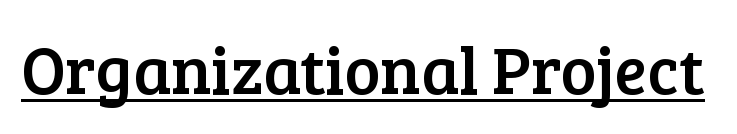
{"serif": "yes", "italic": "no", "width": "normal", "stroke_contrast": "low", "x_height": "medium", "monospaced": "no", "underline": "yes", "letter_spacing": "normal", "letter_spacing_em": 0.0, "glyph_px": 67}
